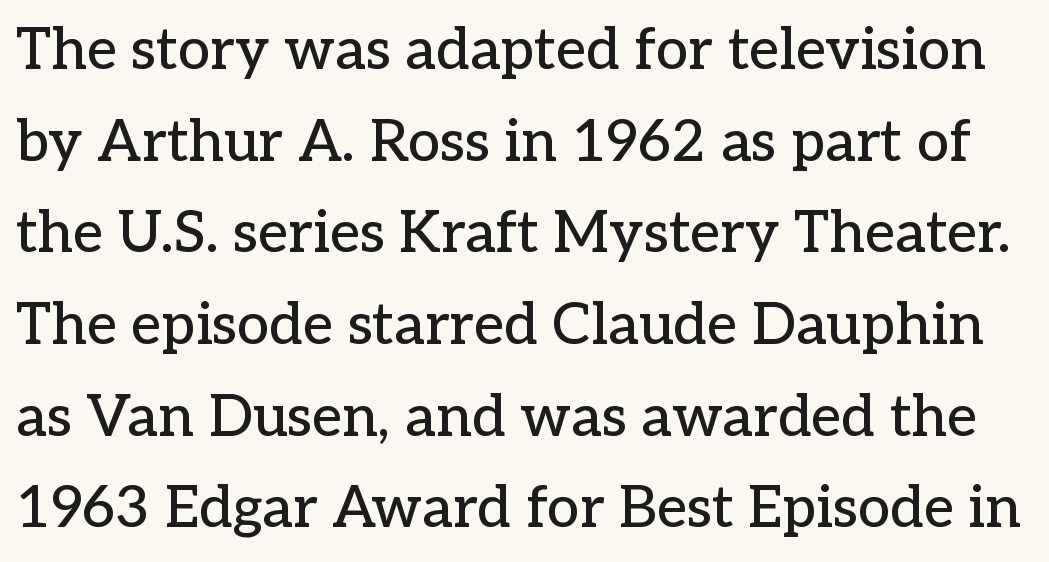
The image shows 58 px serif type, upright; set normal line spacing (1.58x), normal letter spacing, not underlined; low stroke contrast and a medium x-height.
